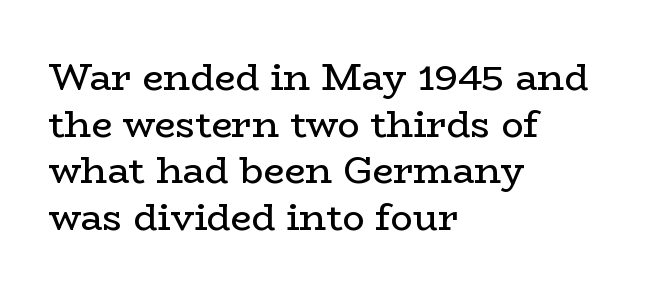
{"serif": "yes", "italic": "no", "bold": "no", "weight": "regular", "width": "wide", "stroke_contrast": "low", "x_height": "medium", "monospaced": "no", "underline": "no", "align": "left", "line_spacing": "normal", "line_spacing_ratio": 1.26, "letter_spacing": "normal", "letter_spacing_em": 0.0, "glyph_px": 37}
